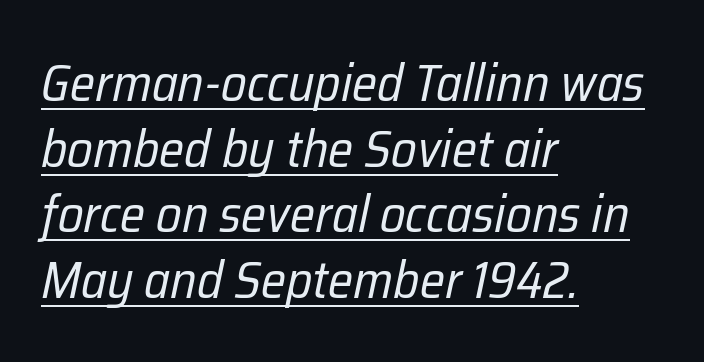
{"italic": "yes", "lean": "right", "slant_degrees": 12, "bold": "no", "weight": "regular", "width": "condensed", "stroke_contrast": "low", "x_height": "medium", "monospaced": "no", "underline": "yes", "align": "left", "line_spacing": "normal", "line_spacing_ratio": 1.26, "letter_spacing": "normal", "letter_spacing_em": 0.0, "glyph_px": 52}
